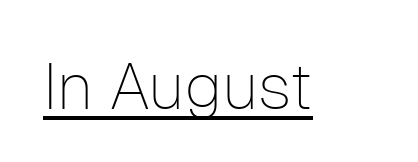
{"serif": "no", "italic": "no", "bold": "no", "weight": "thin", "width": "normal", "stroke_contrast": "low", "x_height": "medium", "monospaced": "no", "underline": "yes", "letter_spacing": "normal", "letter_spacing_em": 0.0, "glyph_px": 65}
